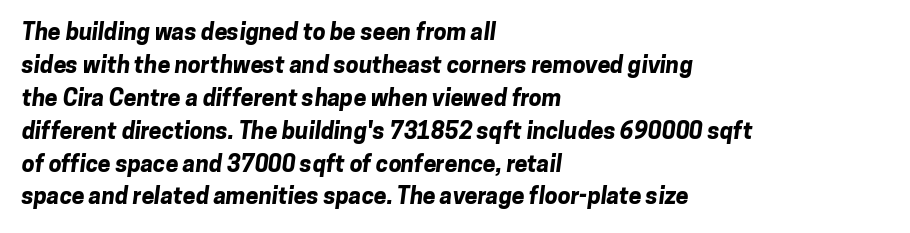
Check the space under the baseline: it is left empty. These lines carry a lot of weight — the face is fully bold. Compared with a centered layout, this one pins lines to the left instead. The horizontal fit of the characters is conventional and even. Interline gaps are of average width in this sample.
